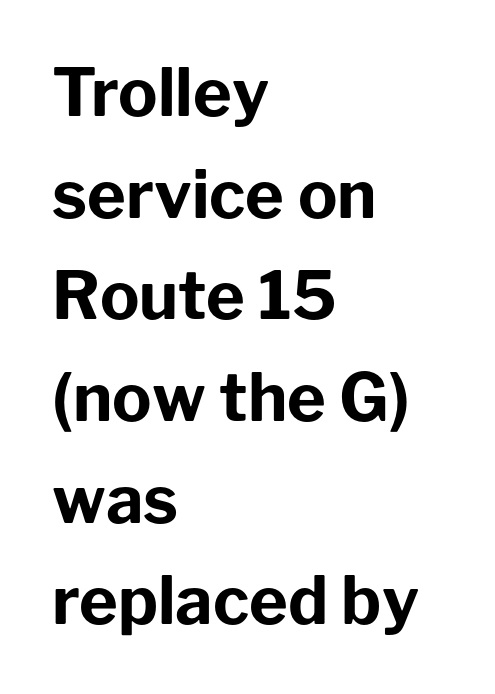
The axis of the letterforms is exactly vertical. These words are printed bold, with thick strokes throughout. Letterform terminals end flat and unadorned throughout the passage. How are the letters spaced? Ordinarily, with no added tracking.
